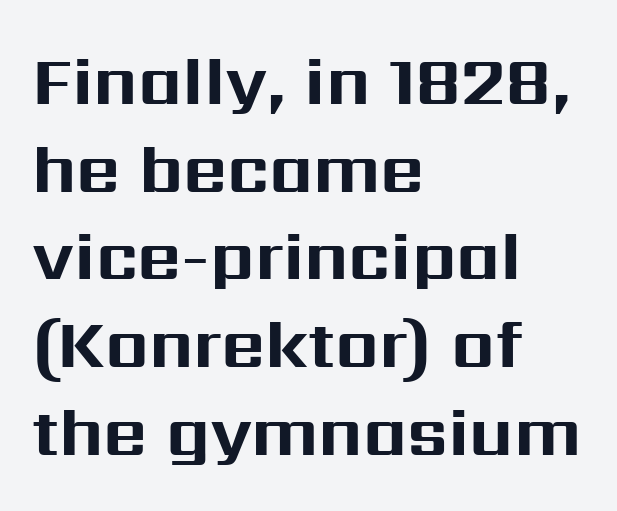
{"serif": "no", "italic": "no", "bold": "yes", "weight": "bold", "width": "normal", "stroke_contrast": "medium", "x_height": "medium", "monospaced": "no", "underline": "no", "align": "left", "line_spacing": "normal", "line_spacing_ratio": 1.29, "letter_spacing": "normal", "letter_spacing_em": 0.0, "glyph_px": 68}
